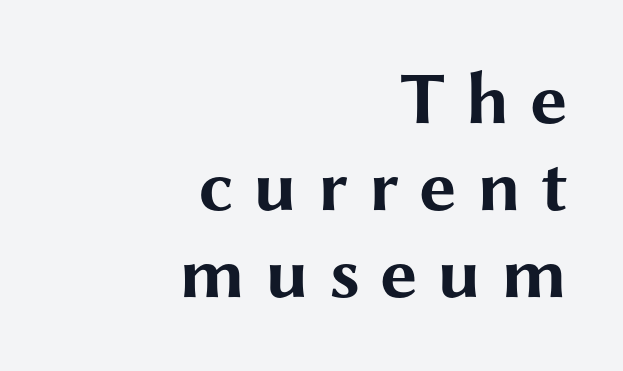
The image shows 75 px bold, wide sans-serif type, upright; set right-aligned, line spacing 1.16x, unusually wide letter spacing (+0.26 em), not underlined; medium stroke contrast and a medium x-height.
